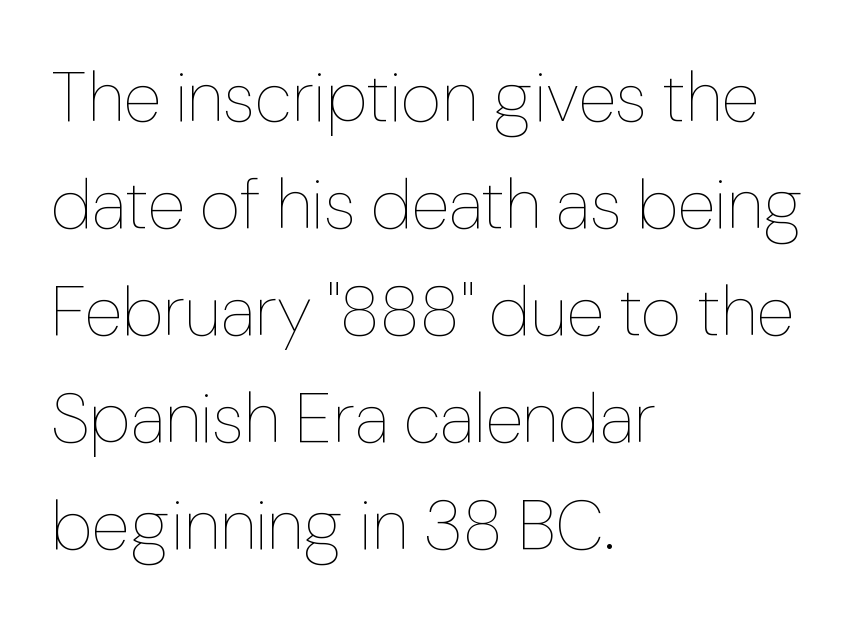
Q: Is the text bold? A: No.
Q: Is the text italic (slanted)? A: No, it is upright.
Q: Is the text underlined? A: No.
Q: How is the paragraph aligned? A: Left-aligned.
Q: Is the spacing between letters normal or unusually wide? A: Normal.
Q: Is the spacing between lines tight, normal or loose? A: Normal.
Q: Width (condensed, normal, or wide)? A: Normal.
Q: Stroke contrast? A: Low.
Q: x-height? A: Medium.
Q: Monospaced? A: No.
